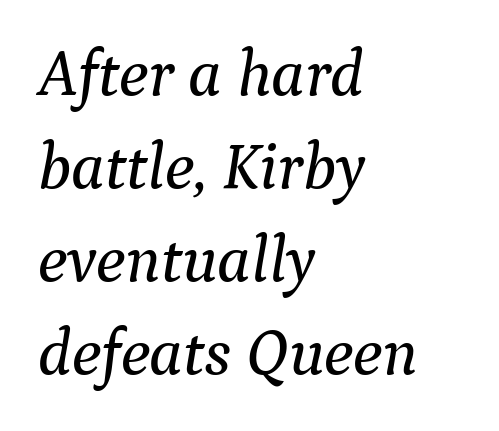
{"serif": "yes", "italic": "yes", "lean": "right", "slant_degrees": 9, "width": "normal", "stroke_contrast": "medium", "x_height": "medium", "monospaced": "no", "underline": "no", "align": "left", "line_spacing": "normal", "line_spacing_ratio": 1.41, "letter_spacing": "normal", "letter_spacing_em": 0.0, "glyph_px": 66}
